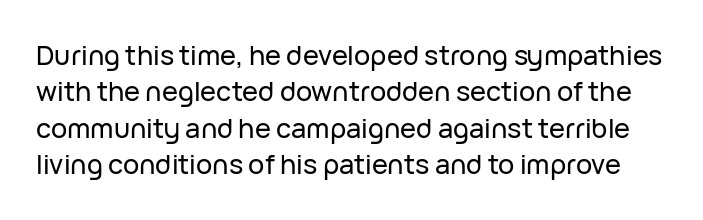
{"italic": "no", "underline": "no", "line_spacing": "normal", "line_spacing_ratio": 1.35, "letter_spacing": "normal", "letter_spacing_em": 0.0, "glyph_px": 27}
